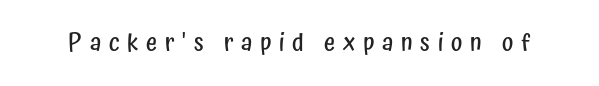
{"italic": "no", "bold": "semi", "underline": "no", "letter_spacing": "wide", "letter_spacing_em": 0.32, "glyph_px": 24}
